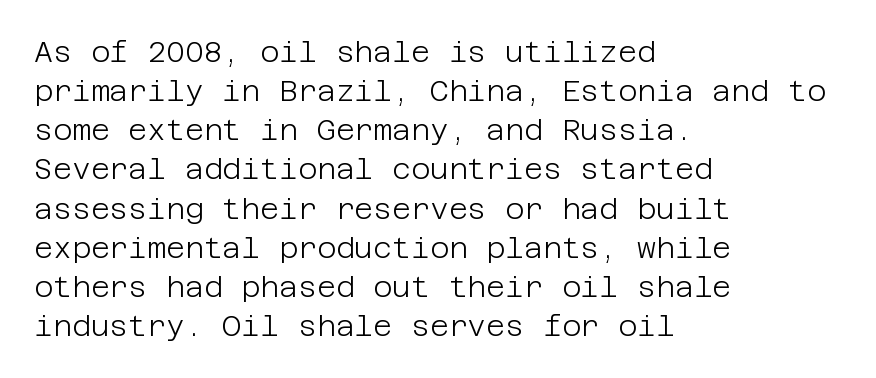
The image shows 29 px light sans-serif type, upright; set left-aligned, normal line spacing (1.35x), normal letter spacing, not underlined; low stroke contrast and a large x-height.
